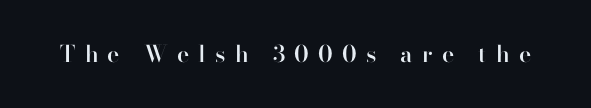
This rendering widens character spacing well past its baseline value. Italic? Not at all — the glyphs are vertical. The strokes are fattened partway — semibold, not bold. Only glyphs here, with clear space below each row.
